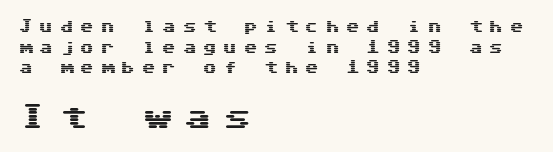
You could only call the tracking loose — the letters float apart. The lines are quadded left. Reading down the column, the eye jumps a familiar distance to each next line. Every stem runs plumb, perpendicular to the baseline. Which of the two is more prominent by size? The second, at the bottom.
